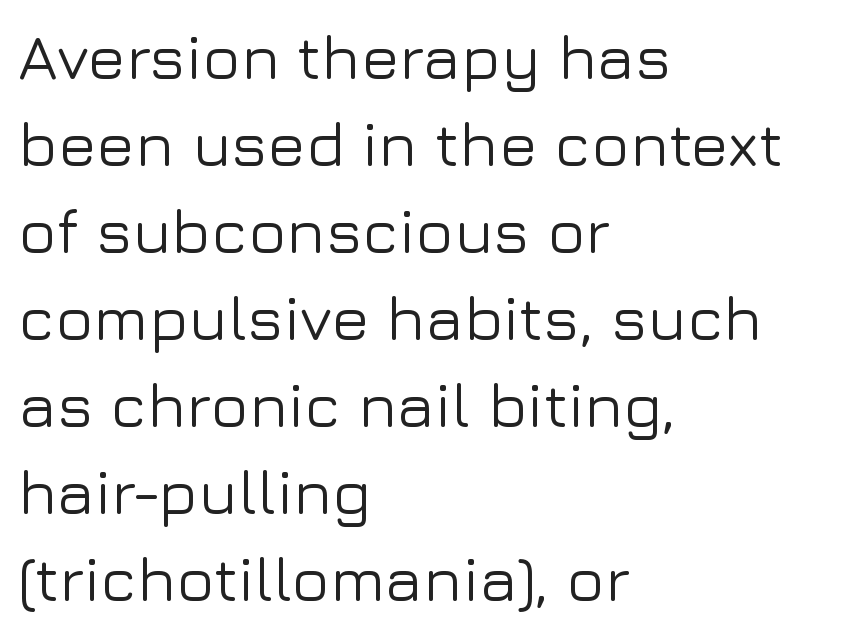
Q: Is the text italic (slanted)? A: No, it is upright.
Q: Is the typeface a serif or a sans-serif typeface? A: Sans-serif.
Q: Is the text underlined? A: No.
Q: How is the paragraph aligned? A: Left-aligned.
Q: Is the spacing between letters normal or unusually wide? A: Normal.
Q: Is the spacing between lines tight, normal or loose? A: Normal.
Q: Width (condensed, normal, or wide)? A: Normal.
Q: Stroke contrast? A: Low.
Q: x-height? A: Medium.
Q: Monospaced? A: No.
